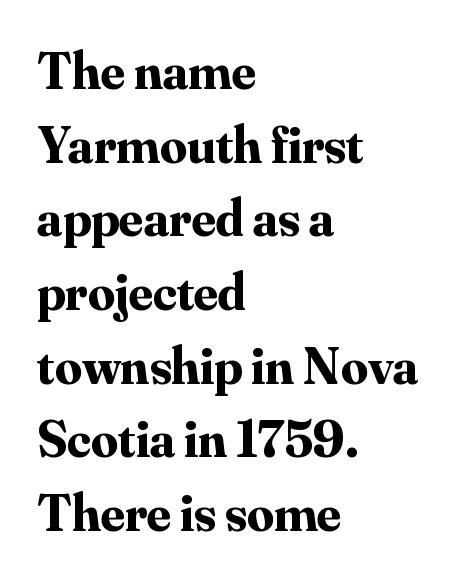
The image shows 53 px bold serif type, upright; set left-aligned, normal line spacing (1.39x), normal letter spacing, not underlined; medium stroke contrast and a small x-height.
